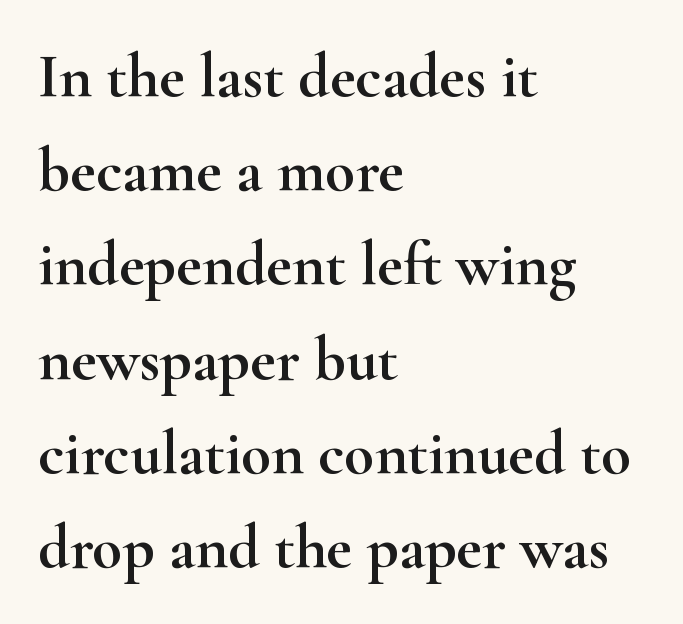
{"serif": "yes", "italic": "no", "width": "wide", "stroke_contrast": "high", "x_height": "small", "monospaced": "no", "underline": "no", "align": "left", "line_spacing": "normal", "line_spacing_ratio": 1.52, "letter_spacing": "normal", "letter_spacing_em": 0.0, "glyph_px": 62}
